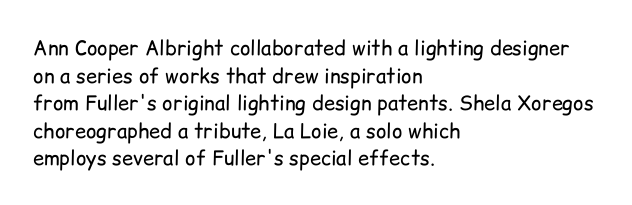
The image shows 20 px text type, upright; set left-aligned, normal line spacing (1.38x), normal letter spacing, not underlined.
